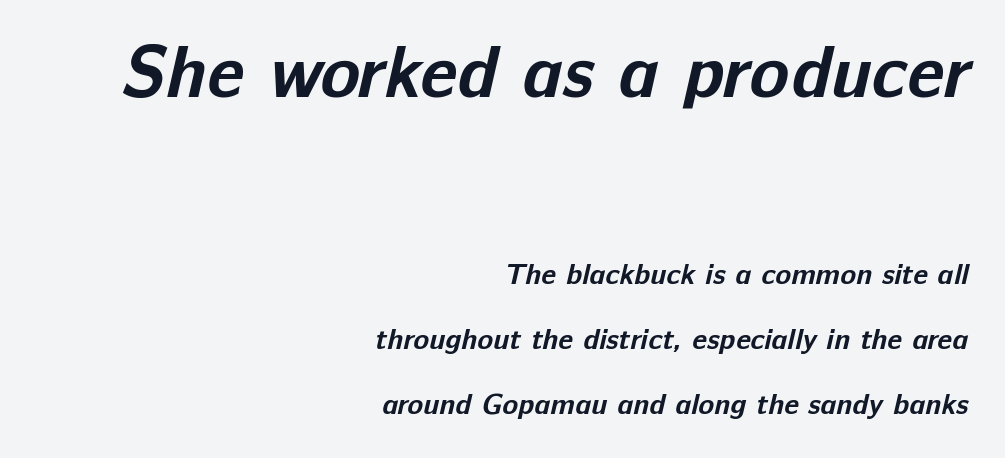
A typesetter would label this face a sans. Do the characters align in a grid? No, the font is proportional. Does extra space separate the letters? No, they use regular spacing. The words here are not underlined. These lines stack with their right ends in a neat column.
